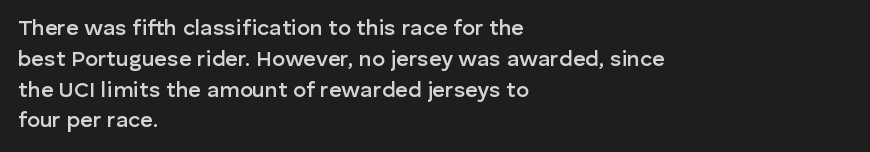
{"italic": "no", "bold": "semi", "underline": "no", "align": "left", "line_spacing": "normal", "line_spacing_ratio": 1.4, "letter_spacing": "normal", "letter_spacing_em": 0.0, "glyph_px": 22}
